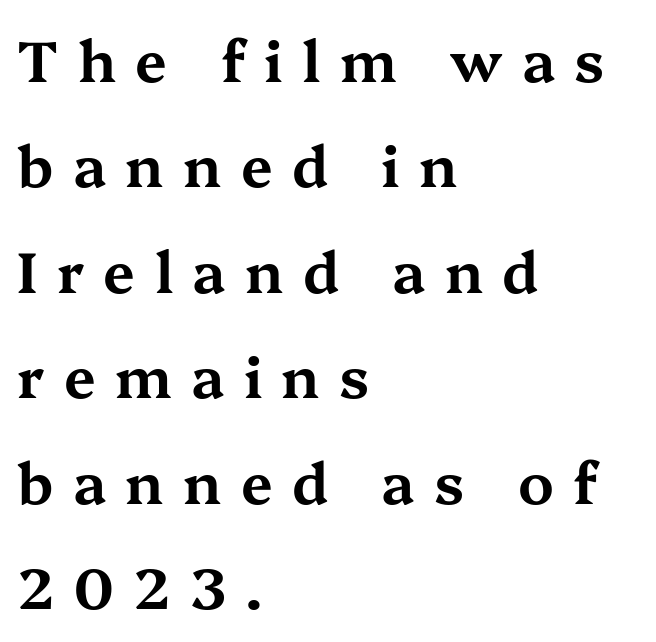
This is serif lettering, the kind often seen in printed books. Loose tracking; the words dissolve into strings of separated letters. The rag falls on the right side of this text block. Each letter keeps its own natural width here, so spacing adapts to shape.
